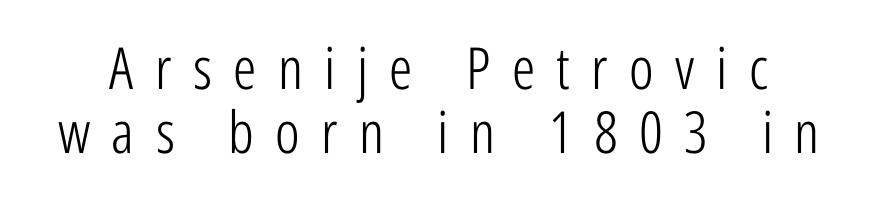
The image shows 58 px light, condensed sans-serif type, upright; set tight line spacing (1.1x), unusually wide letter spacing (+0.37 em), not underlined; low stroke contrast and a medium x-height.
